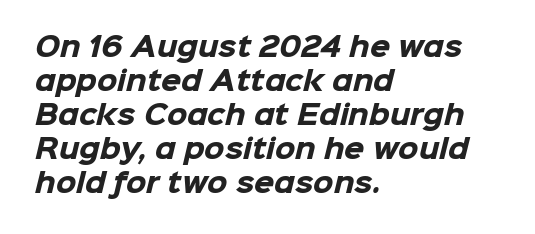
{"bold": "yes", "underline": "no", "align": "left", "line_spacing": "normal", "line_spacing_ratio": 1.31, "letter_spacing": "normal", "letter_spacing_em": 0.0, "glyph_px": 26}
